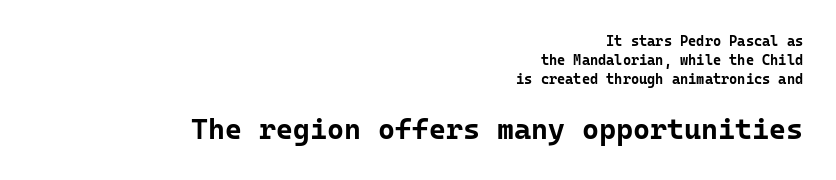
Q: Is the text bold? A: Yes.
Q: Is the text italic (slanted)? A: No, it is upright.
Q: Is the typeface a serif or a sans-serif typeface? A: Sans-serif.
Q: Is the text underlined? A: No.
Q: How is the paragraph aligned? A: Right-aligned.
Q: Is the spacing between letters normal or unusually wide? A: Normal.
Q: Is the spacing between lines tight, normal or loose? A: Normal.
Q: Which block of text is set in a larger size, the first (top) or the second (bottom)? A: The second (bottom) one.
Q: Width (condensed, normal, or wide)? A: Normal.
Q: Stroke contrast? A: Low.
Q: x-height? A: Medium.
Q: Monospaced? A: Yes.
